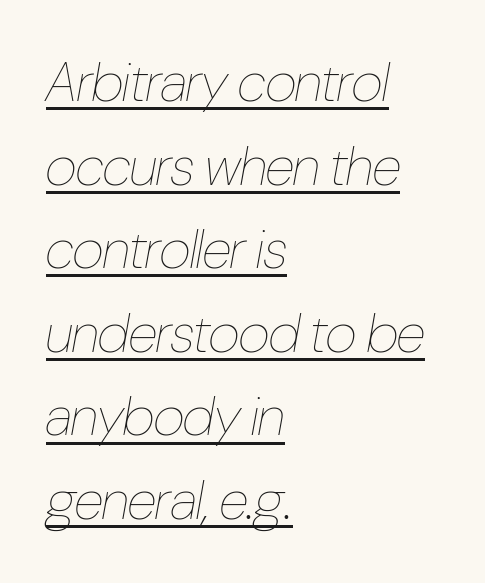
Q: Is the text bold? A: No.
Q: Is the text italic (slanted)? A: Yes, it leans right by about 10 degrees.
Q: Is the text underlined? A: Yes.
Q: How is the paragraph aligned? A: Left-aligned.
Q: Is the spacing between letters normal or unusually wide? A: Normal.
Q: Is the spacing between lines tight, normal or loose? A: Normal.
Q: Width (condensed, normal, or wide)? A: Condensed.
Q: Stroke contrast? A: Low.
Q: x-height? A: Medium.
Q: Monospaced? A: No.
